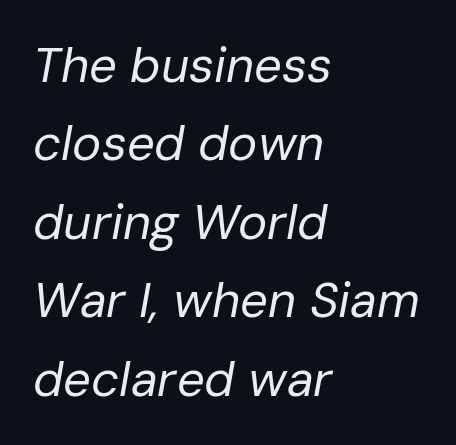
Weight: regular or lighter. Descenders hang freely into open space. Proportional: the letters do not fall into vertical columns. Layout note: lines flush left.
